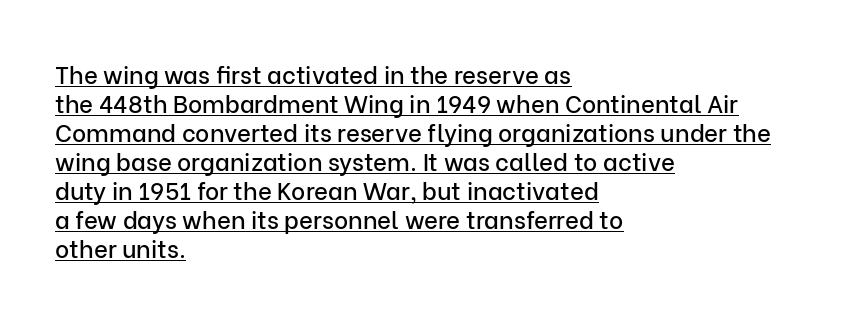
Q: Is the text italic (slanted)? A: No, it is upright.
Q: Is the text underlined? A: Yes.
Q: How is the paragraph aligned? A: Left-aligned.
Q: Is the spacing between letters normal or unusually wide? A: Normal.
